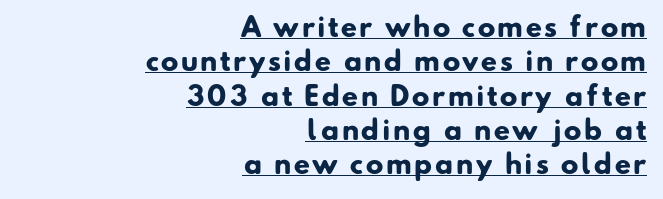
The words here are underlined. A flush-right, rag-left setting is used for this passage. What weight is shown? A full bold with thick strokes. Normally led — the rows are evenly, conventionally spaced.
